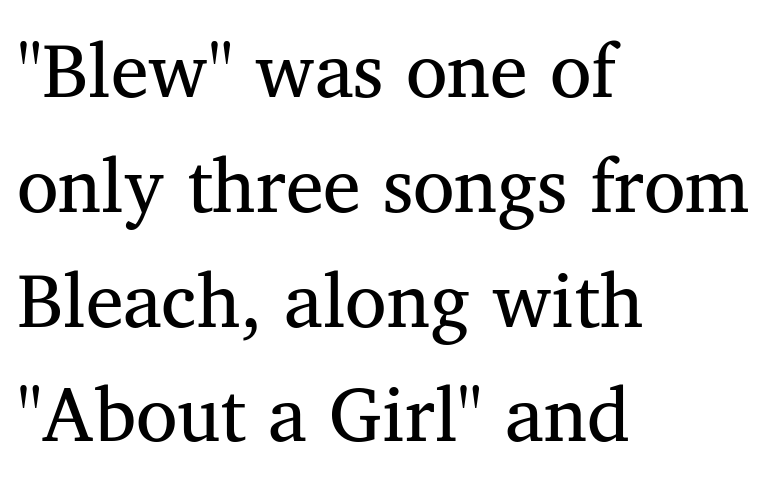
The image shows 76 px regular-weight serif type; set left-aligned, normal line spacing (1.51x), normal letter spacing, not underlined; medium stroke contrast and a medium x-height.
